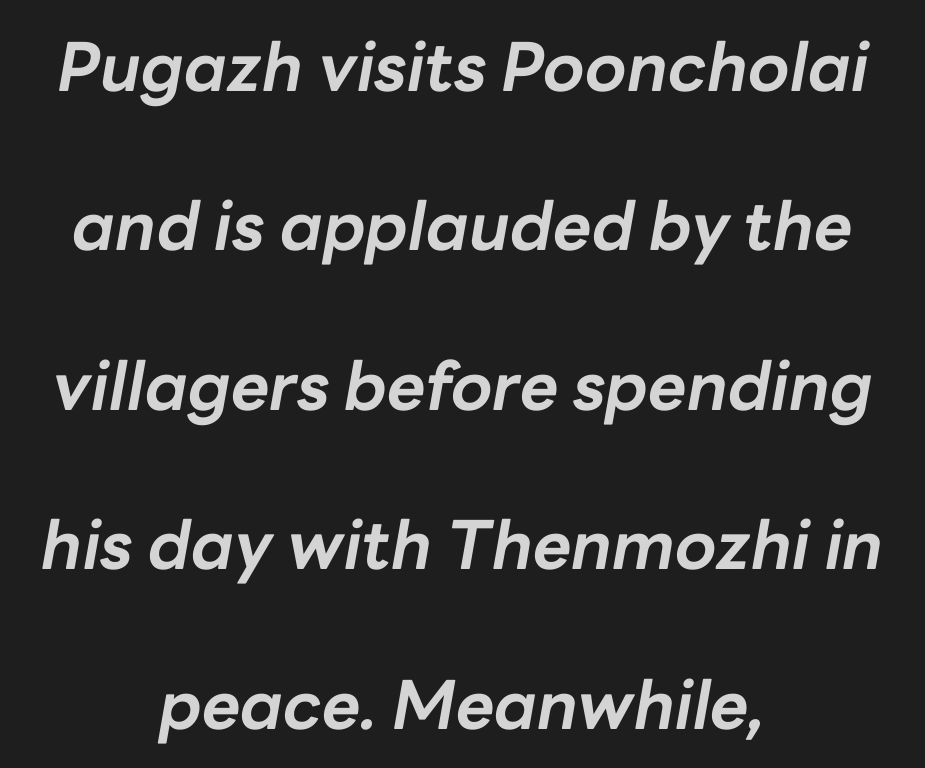
The typesetting leans heavy: a genuine bold. Regarding leading, the lines here are spaced well apart. Looks like regular typesetting: each glyph gets only the width it needs. Descenders hang freely into open space. Nobody touched the tracking dial on this one. Italic: yes, the glyphs are oblique.
